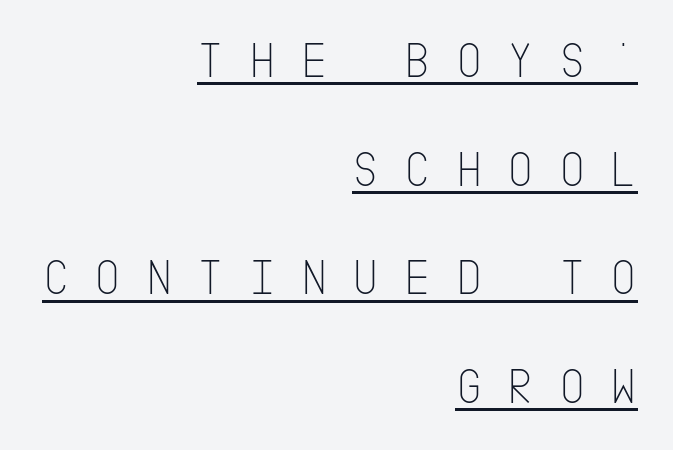
Note: no serifs on the glyphs. No italicization has been applied; the sample stays upright. This rendering uses right alignment, leaving the left contour irregular. The rendering uses the underline text-decoration.
